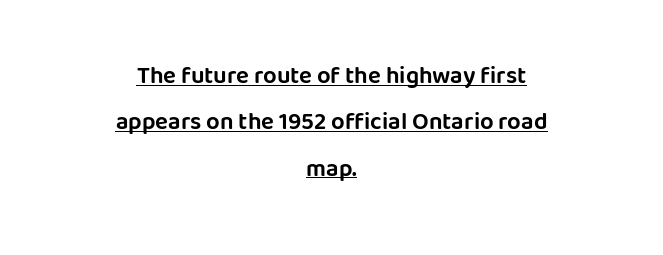
{"italic": "no", "underline": "yes", "align": "center", "line_spacing": "loose", "line_spacing_ratio": 1.93, "letter_spacing": "normal", "letter_spacing_em": 0.0, "glyph_px": 24}
